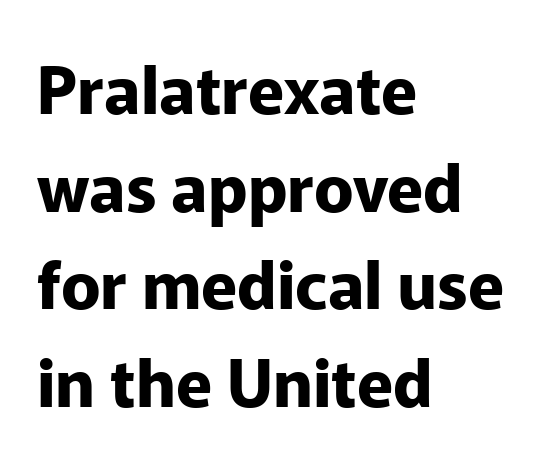
The image shows 66 px bold sans-serif type, upright; set left-aligned, normal line spacing (1.48x), normal letter spacing, not underlined; low stroke contrast and a medium x-height.
